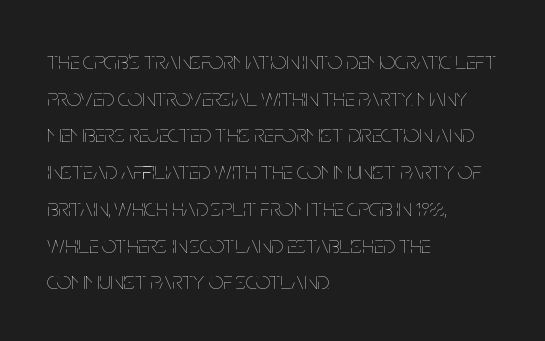
Weight: in the light-to-regular range. In CSS terms this would be text-align: left. The letters stand straight up with perfectly vertical stems. Each new line begins a customary step beneath the previous one. Characters follow at the spacing the type designer built in.
